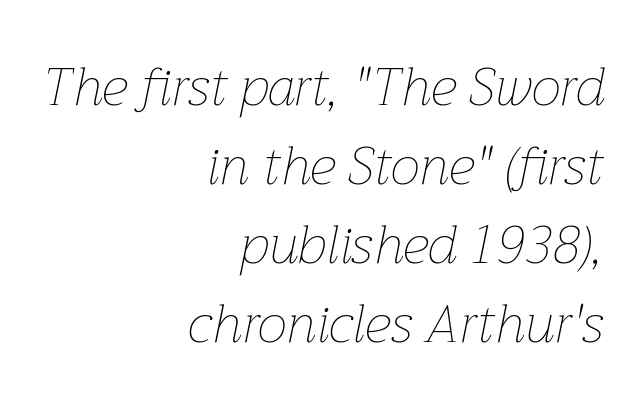
The image shows 53 px thin type, italic (leaning right); set right-aligned, normal line spacing (1.49x), normal letter spacing, not underlined; low stroke contrast and a medium x-height.
